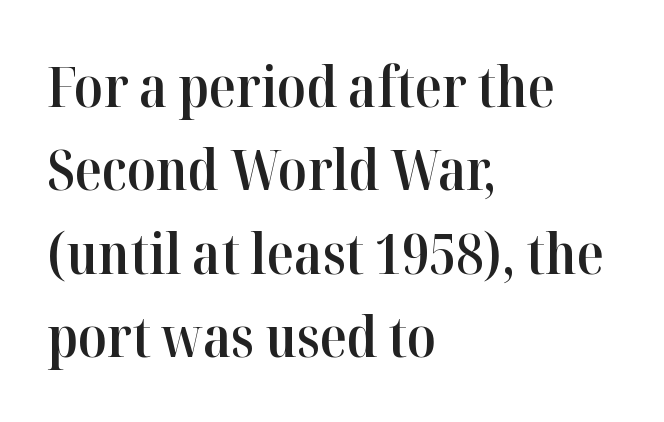
There is no visible air inserted between adjacent glyphs. The characters display serif detailing at their extremities. Check under the words: just untouched page. If you drew a line through each stem, it would be perfectly vertical. Summary of vertical rhythm: regular, with standard interline spacing. The setting favours the left margin, as ordinary paragraphs usually do.
